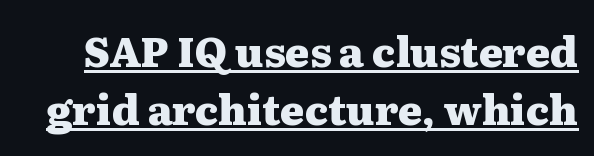
The image shows 41 px heavy, wide serif type, upright; set normal line spacing (1.42x), normal letter spacing, underlined; medium stroke contrast and a medium x-height.
